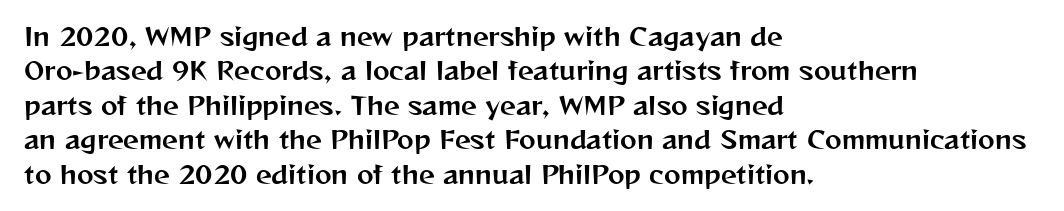
{"italic": "no", "underline": "no", "align": "left", "line_spacing": "normal", "line_spacing_ratio": 1.38, "letter_spacing": "normal", "letter_spacing_em": 0.0, "glyph_px": 25}
